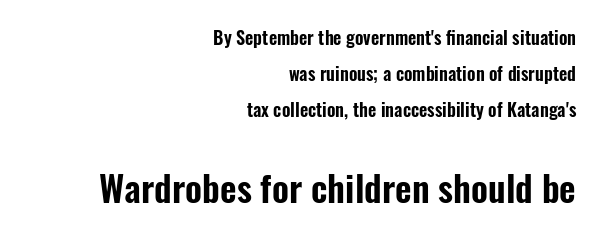
Q: Is the text italic (slanted)? A: No, it is upright.
Q: Is the typeface a serif or a sans-serif typeface? A: Sans-serif.
Q: Is the text underlined? A: No.
Q: How is the paragraph aligned? A: Right-aligned.
Q: Is the spacing between letters normal or unusually wide? A: Normal.
Q: Is the spacing between lines tight, normal or loose? A: Loose.
Q: Which block of text is set in a larger size, the first (top) or the second (bottom)? A: The second (bottom) one.
Q: Width (condensed, normal, or wide)? A: Condensed.
Q: Stroke contrast? A: Low.
Q: x-height? A: Medium.
Q: Monospaced? A: No.
